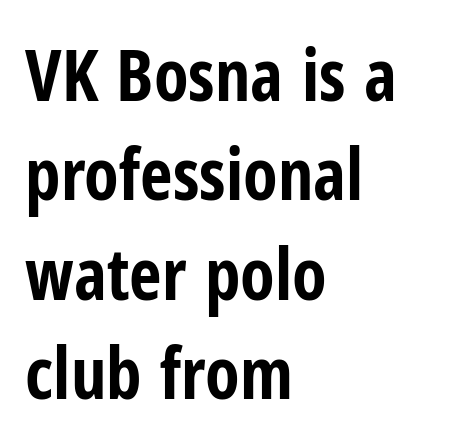
The image shows 71 px bold, condensed sans-serif type, upright; set left-aligned, normal line spacing (1.4x), normal letter spacing, not underlined; low stroke contrast and a medium x-height.
